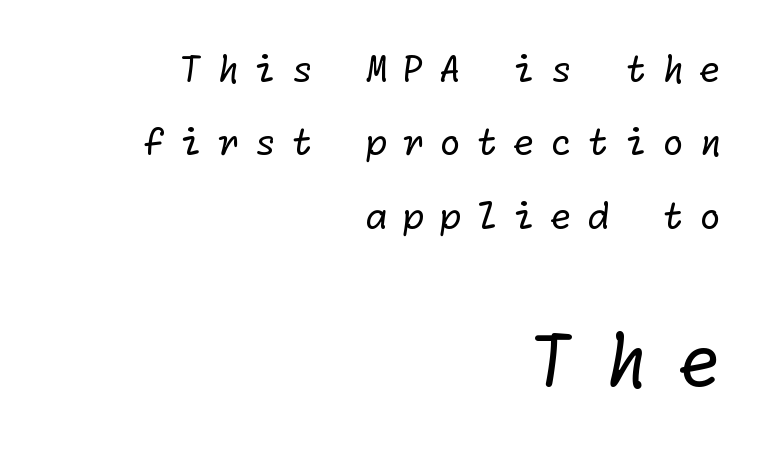
The image shows 71 px regular-weight sans-serif type; set right-aligned, loose line spacing (2.04x), unusually wide letter spacing (+0.41 em), not underlined; the second (bottom) block is 1.97x larger; low stroke contrast and a medium x-height.
